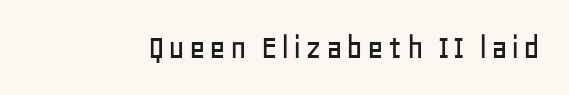
Q: Is the text italic (slanted)? A: No, it is upright.
Q: Is the typeface a serif or a sans-serif typeface? A: Sans-serif.
Q: Is the text underlined? A: No.
Q: Width (condensed, normal, or wide)? A: Normal.
Q: Stroke contrast? A: Low.
Q: x-height? A: Large.
Q: Monospaced? A: No.
